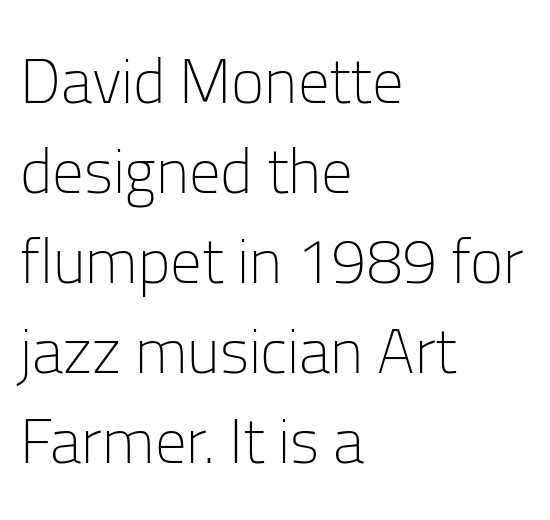
{"serif": "no", "italic": "no", "bold": "no", "weight": "light", "width": "normal", "stroke_contrast": "low", "x_height": "medium", "monospaced": "no", "underline": "no", "align": "left", "line_spacing": "normal", "line_spacing_ratio": 1.43, "letter_spacing": "normal", "letter_spacing_em": 0.0, "glyph_px": 63}
